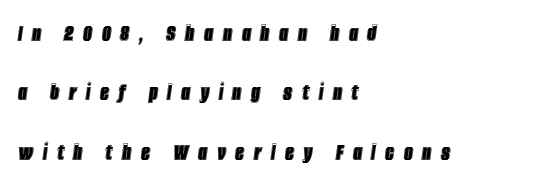
{"italic": "yes", "lean": "right", "slant_degrees": 8, "underline": "no", "align": "left", "line_spacing": "loose", "line_spacing_ratio": 2.38, "letter_spacing": "wide", "letter_spacing_em": 0.38, "glyph_px": 25}
